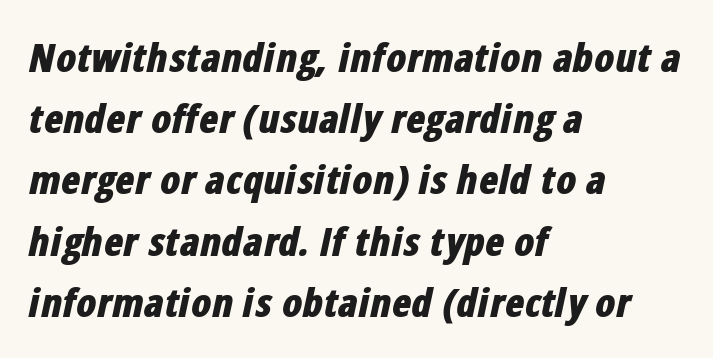
Do the characters align in a grid? No, the font is proportional. The block of text has a typical density, with ordinary space between rows. Tracking value appears to be zero — textbook default spacing. Look at the stroke-to-counter ratio: heavy, a bold. The rendering anchors every line to the left-hand side.
